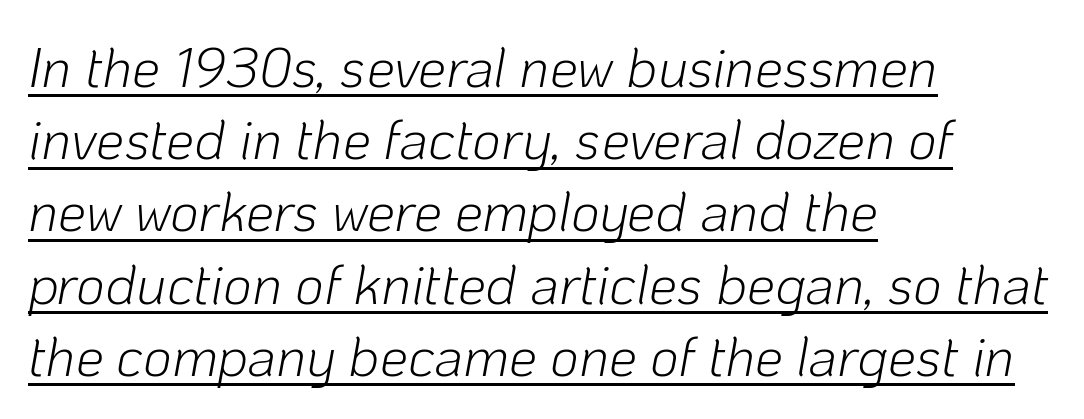
The image shows 56 px light type, italic (leaning right); set left-aligned, normal line spacing (1.29x), normal letter spacing, underlined; low stroke contrast and a medium x-height.
